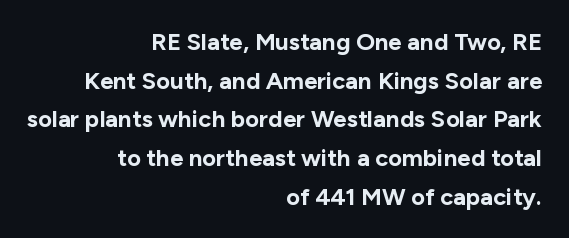
Q: Is the text bold? A: Yes.
Q: Is the text italic (slanted)? A: No, it is upright.
Q: Is the text underlined? A: No.
Q: How is the paragraph aligned? A: Right-aligned.
Q: Is the spacing between letters normal or unusually wide? A: Normal.
Q: Is the spacing between lines tight, normal or loose? A: Normal.
